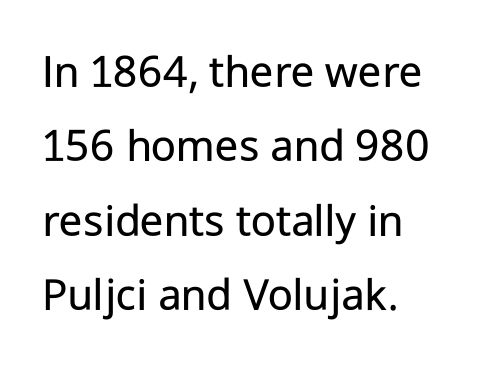
The image shows 48 px regular-weight sans-serif type, upright; set left-aligned, normal line spacing (1.55x), normal letter spacing, not underlined; low stroke contrast and a medium x-height.
